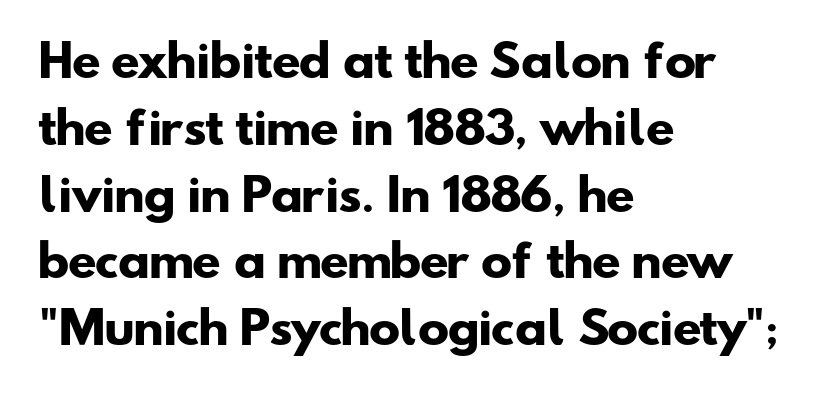
Q: Is the text bold? A: Yes.
Q: Is the typeface a serif or a sans-serif typeface? A: Sans-serif.
Q: Is the text underlined? A: No.
Q: How is the paragraph aligned? A: Left-aligned.
Q: Is the spacing between letters normal or unusually wide? A: Normal.
Q: Is the spacing between lines tight, normal or loose? A: Normal.
Q: Width (condensed, normal, or wide)? A: Wide.
Q: Stroke contrast? A: Low.
Q: x-height? A: Small.
Q: Monospaced? A: No.
